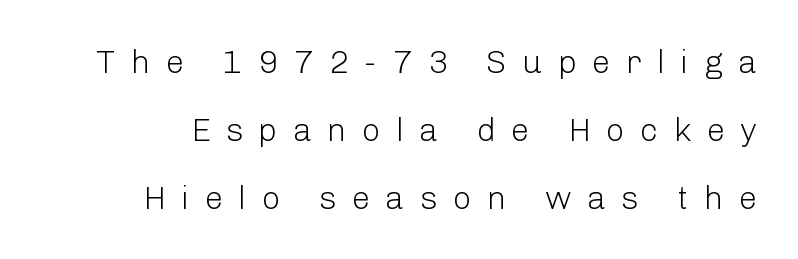
This is not heavy type; no bold has been used. Characters remain perfectly vertical along every line. The baseline area is clear. Note the varied advance widths — an 'i' is clearly narrower than an 'm'. Compared with typical paragraphs, the rows here are farther apart.
